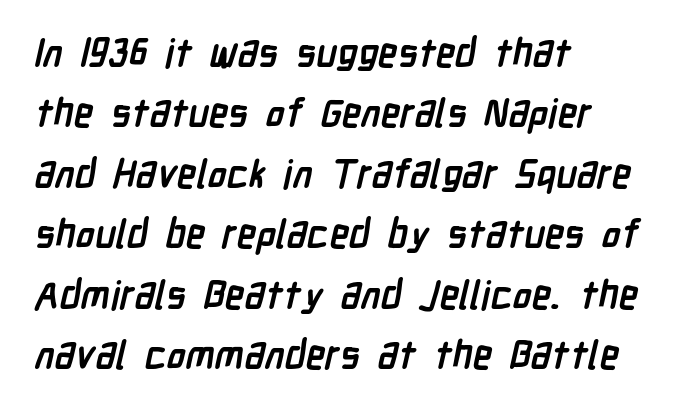
Q: Is the text bold? A: Yes.
Q: Is the typeface a serif or a sans-serif typeface? A: Sans-serif.
Q: Is the text underlined? A: No.
Q: How is the paragraph aligned? A: Left-aligned.
Q: Is the spacing between letters normal or unusually wide? A: Normal.
Q: Is the spacing between lines tight, normal or loose? A: Normal.
Q: Width (condensed, normal, or wide)? A: Condensed.
Q: Stroke contrast? A: Low.
Q: x-height? A: Medium.
Q: Monospaced? A: No.
